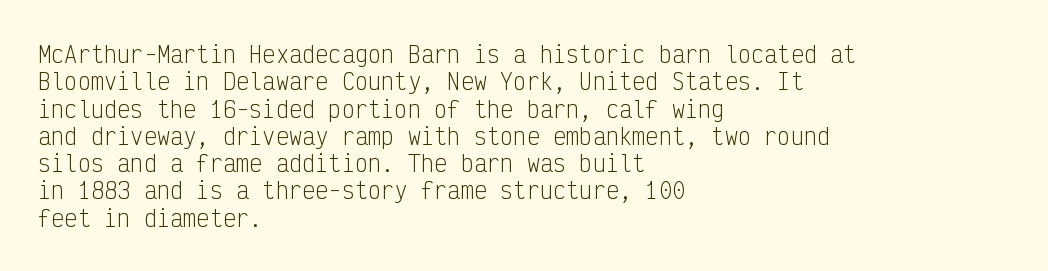
The image shows 22 px text type, upright; set left-aligned, line spacing 1.24x, normal letter spacing, not underlined.
